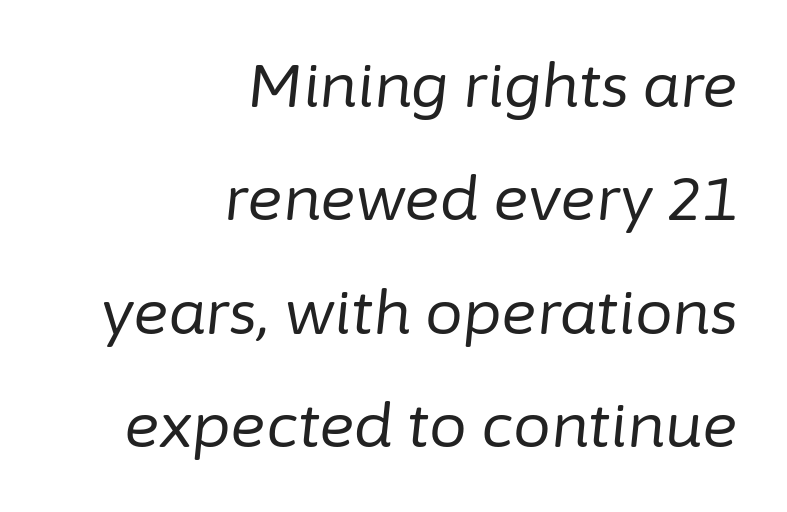
You can tell it's italic because the verticals aren't actually vertical. Lines of text with bare space underneath. Students, note that the glyphs here touch the page at normal intervals. A quiet, ordinary-to-light weight characterises the typeface. Layout note: lines flush right.
